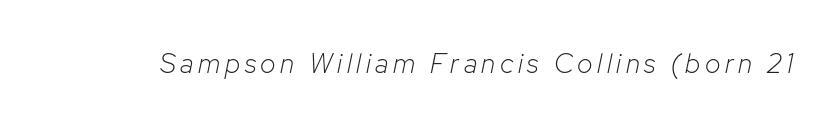
Q: Is the text bold? A: No.
Q: Is the text italic (slanted)? A: Yes, it leans right by about 12 degrees.
Q: Is the text underlined? A: No.
